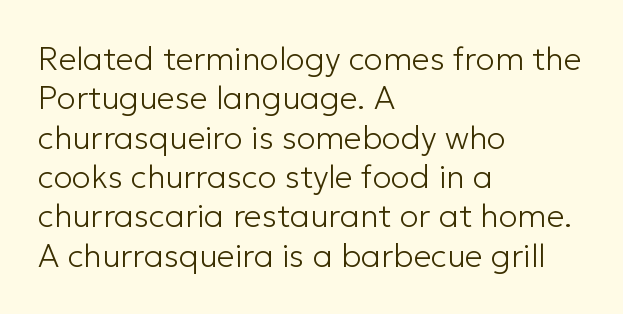
This is sans-serif lettering, the kind often seen on screens and signage. A typesetter would call this proportional, since set widths differ per character. If you drew a ruler down the left edge, every line would touch it. Unmarked baselines from the first word to the last.
